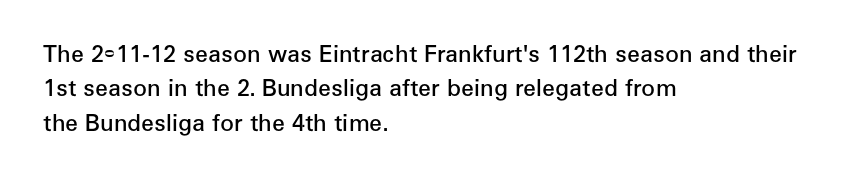
The image shows 23 px text type, upright; set left-aligned, normal line spacing (1.49x), normal letter spacing, not underlined.
